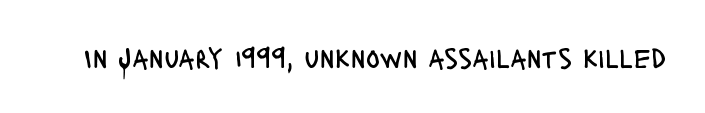
Q: Is the text bold? A: No.
Q: Is the text italic (slanted)? A: No, it is upright.
Q: Is the typeface a serif or a sans-serif typeface? A: Sans-serif.
Q: Is the text underlined? A: No.
Q: Is the spacing between letters normal or unusually wide? A: Normal.
Q: Width (condensed, normal, or wide)? A: Condensed.
Q: Stroke contrast? A: Low.
Q: x-height? A: Large.
Q: Monospaced? A: No.
